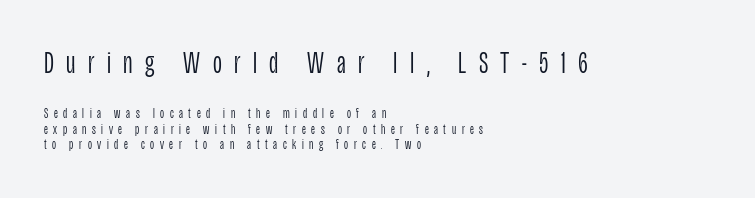
Q: Is the text bold? A: No.
Q: Is the text italic (slanted)? A: No, it is upright.
Q: Is the typeface a serif or a sans-serif typeface? A: Sans-serif.
Q: Is the text underlined? A: No.
Q: How is the paragraph aligned? A: Left-aligned.
Q: Is the spacing between letters normal or unusually wide? A: Unusually wide.
Q: Is the spacing between lines tight, normal or loose? A: Tight.
Q: Which block of text is set in a larger size, the first (top) or the second (bottom)? A: The first (top) one.
Q: Width (condensed, normal, or wide)? A: Condensed.
Q: Stroke contrast? A: Low.
Q: x-height? A: Large.
Q: Monospaced? A: No.
